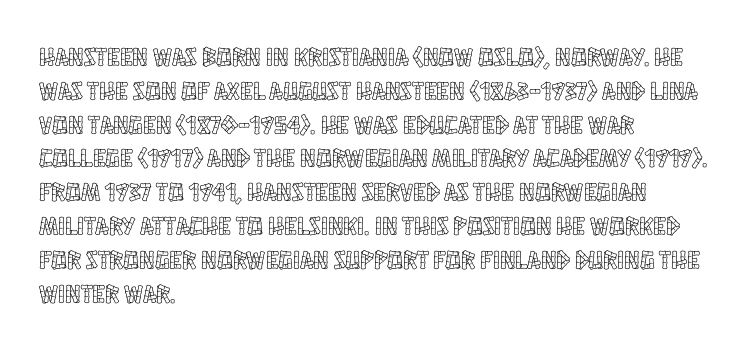
The ragged edge is on the right, which tells us the setting is flush left. How would I describe the line gaps? Plain and ordinary. This is the regular roman posture of the typeface. Only glyphs here, with clear space below each row.
